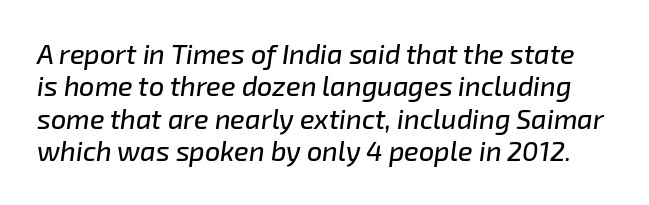
Q: Is the text italic (slanted)? A: Yes, it leans right by about 8 degrees.
Q: Is the text underlined? A: No.
Q: Is the spacing between letters normal or unusually wide? A: Normal.
